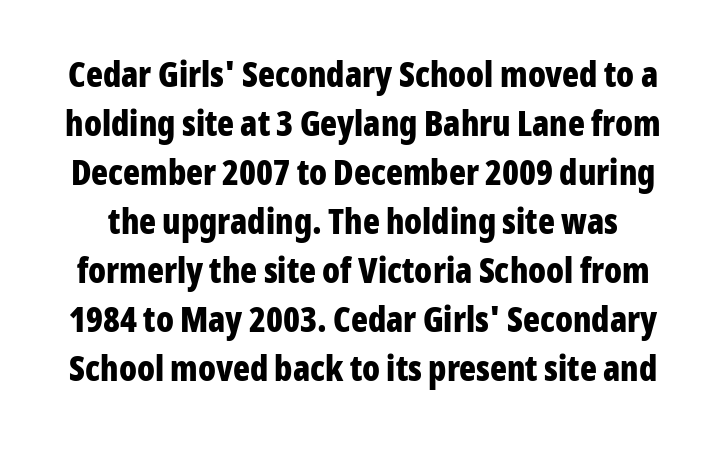
The line-height multiplier appears to be the usual default. When letters stand straight like this, we call the style roman or upright. Thick stems and heavy bowls — unmistakably bold. Serifs: no, the terminals of the letterforms are clean. Nobody drew a line under any word here. The gaps between neighbouring characters are ordinary and unremarkable.
